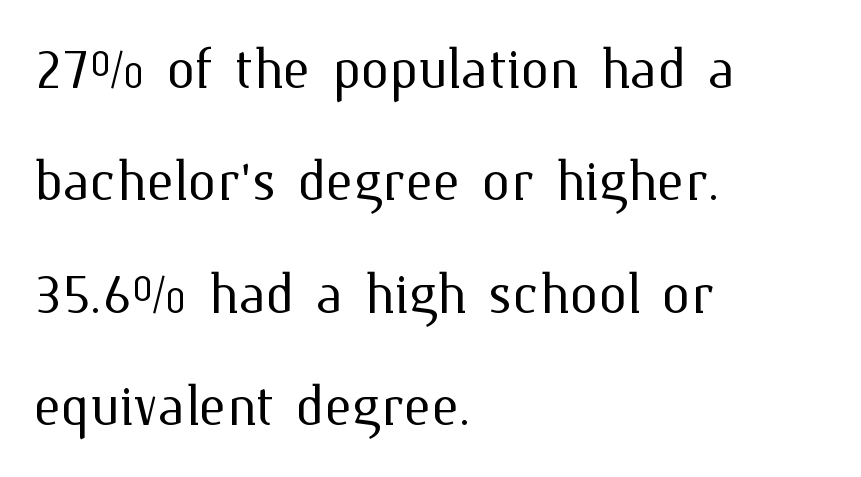
Honestly, the letter spacing is just normal — you wouldn't notice it. The font sits on the lighter half of the weight spectrum, regular included. You could not count columns in this text — the font is proportionally spaced. Evenly set lines give the paragraph a standard silhouette. Horizontally, the lines are justified to the leading edge only. The axis of the letterforms is exactly vertical.
